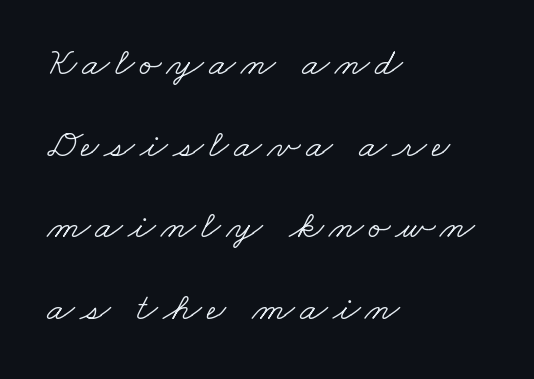
{"serif": "yes", "bold": "no", "weight": "light", "width": "wide", "stroke_contrast": "low", "x_height": "small", "monospaced": "no", "underline": "no", "align": "left", "line_spacing": "loose", "line_spacing_ratio": 2.04, "glyph_px": 40}
